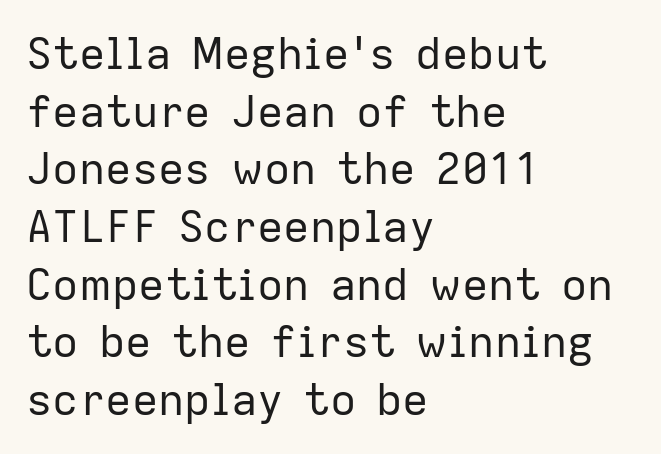
The image shows 44 px regular-weight sans-serif type, upright; set left-aligned, normal line spacing (1.31x), normal letter spacing, not underlined; low stroke contrast and a medium x-height.
